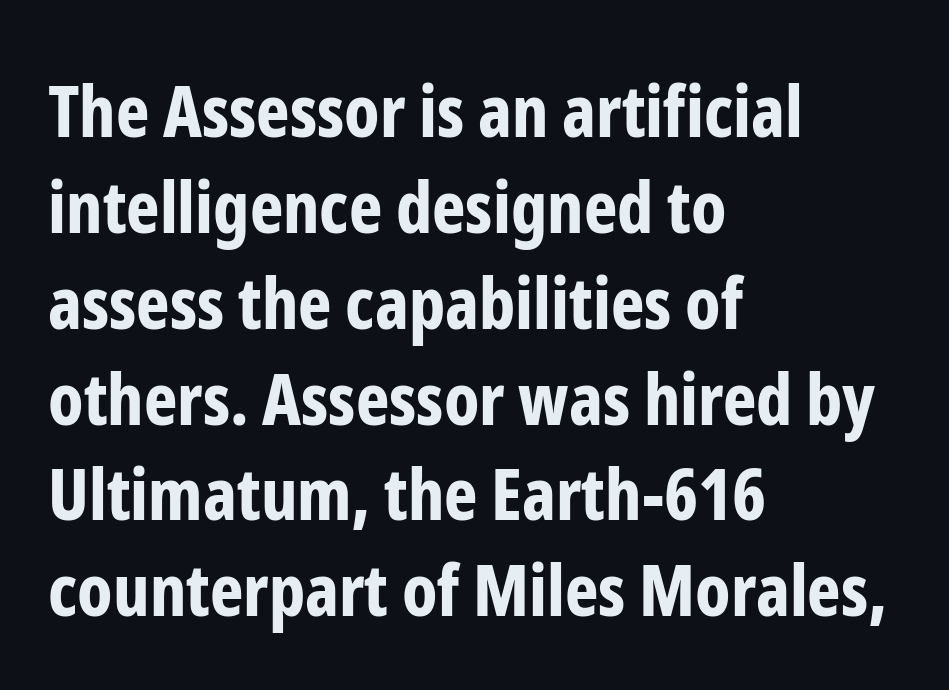
Observe the absence of serifs on each vertical stroke in this sample. The paragraph shown leans on its left margin. The letters stand upright; this is a roman face. The rendering keeps characters at their native spacing. Compared with typical paragraphs, the rows here are spaced about the same. Each letter keeps its own natural width here, so spacing adapts to shape.
